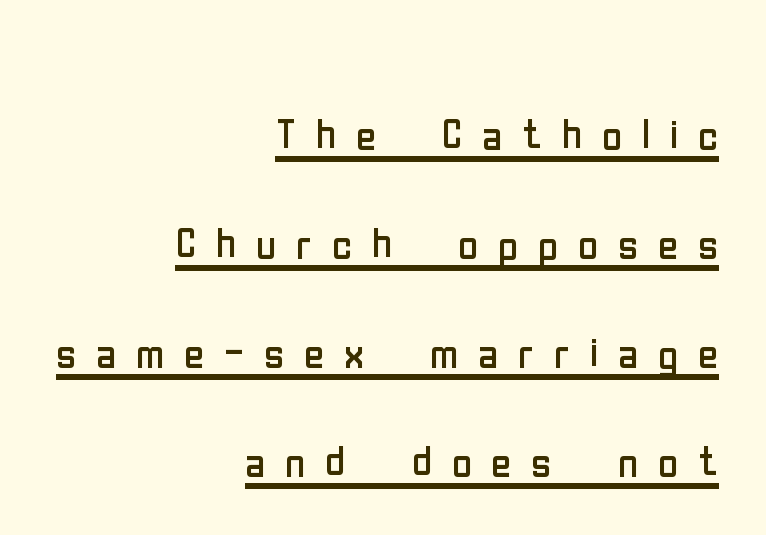
The image shows 55 px regular-weight, condensed sans-serif type, upright; set right-aligned, loose line spacing (1.98x), unusually wide letter spacing (+0.36 em), underlined; low stroke contrast and a medium x-height.
